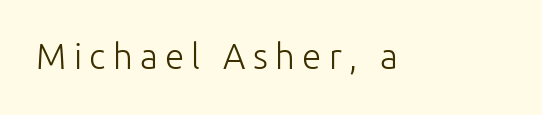
Q: Is the text bold? A: No.
Q: Is the text italic (slanted)? A: No, it is upright.
Q: Is the typeface a serif or a sans-serif typeface? A: Sans-serif.
Q: Is the text underlined? A: No.
Q: Is the spacing between letters normal or unusually wide? A: Unusually wide.
Q: Width (condensed, normal, or wide)? A: Normal.
Q: Stroke contrast? A: Low.
Q: x-height? A: Medium.
Q: Monospaced? A: No.
